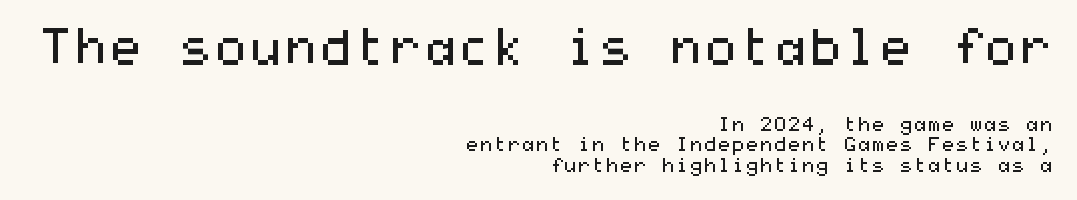
{"serif": "no", "italic": "no", "bold": "no", "weight": "regular", "width": "wide", "stroke_contrast": "medium", "x_height": "medium", "underline": "no", "align": "right", "line_spacing": "tight", "line_spacing_ratio": 1.02, "letter_spacing": "normal", "letter_spacing_em": 0.0, "larger_block": "first", "size_ratio": 2.5, "glyph_px": 50}
